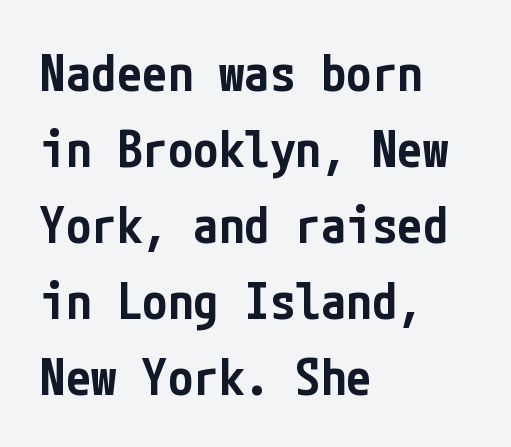
The image shows 51 px semibold, condensed sans-serif type, upright; set left-aligned, normal line spacing (1.49x), normal letter spacing, not underlined; low stroke contrast and a medium x-height.
